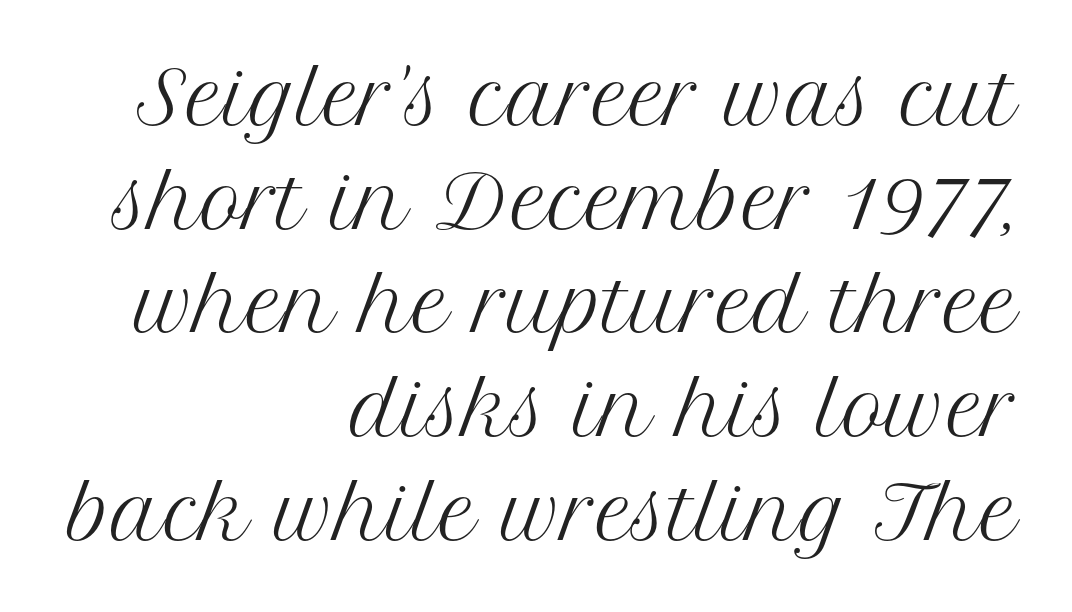
Q: Is the text bold? A: No.
Q: Is the text italic (slanted)? A: Yes.
Q: Is the typeface a serif or a sans-serif typeface? A: Serif.
Q: Is the text underlined? A: No.
Q: How is the paragraph aligned? A: Right-aligned.
Q: Is the spacing between letters normal or unusually wide? A: Normal.
Q: Is the spacing between lines tight, normal or loose? A: Normal.
Q: Width (condensed, normal, or wide)? A: Normal.
Q: Stroke contrast? A: Medium.
Q: x-height? A: Medium.
Q: Monospaced? A: No.
